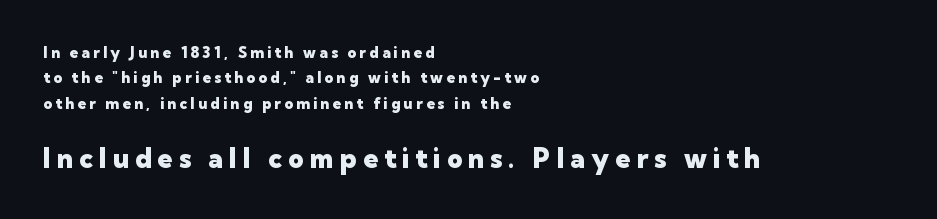
Underline: absent. The paragraph has a hard left edge and a soft right edge. Regarding leading, the lines here are spaced in the standard way. Characters remain perfectly vertical along every line. Bigger letters appear in the bottom chunk; the top chunk is reduced. Each word looks stretched out because of the extra space between its letters.
